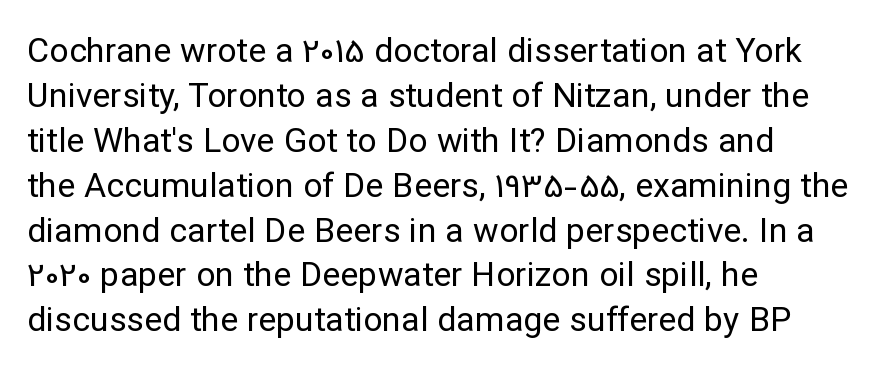
{"serif": "no", "italic": "no", "bold": "no", "weight": "regular", "width": "normal", "stroke_contrast": "low", "x_height": "medium", "monospaced": "no", "underline": "no", "align": "left", "line_spacing": "normal", "line_spacing_ratio": 1.32, "letter_spacing": "normal", "letter_spacing_em": 0.0, "glyph_px": 34}
